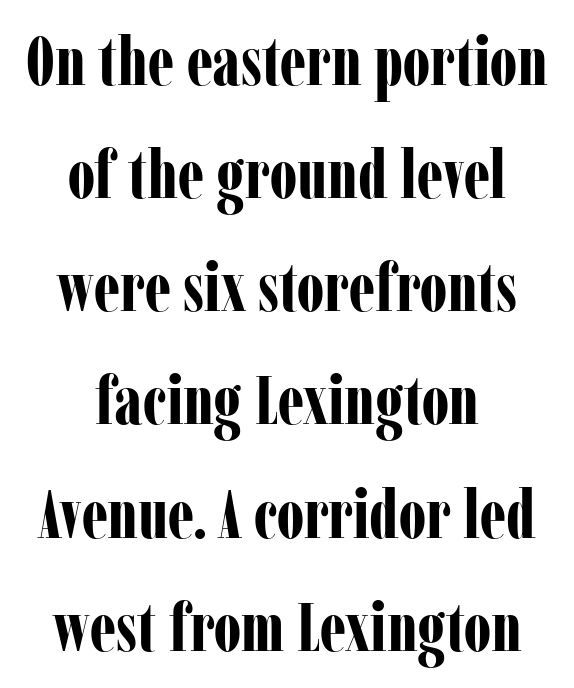
The image shows 69 px bold, condensed serif type, upright; set centered, normal line spacing (1.64x), normal letter spacing, not underlined; low stroke contrast and a medium x-height.
